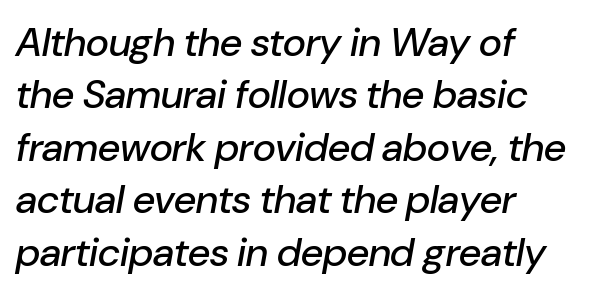
{"italic": "yes", "lean": "right", "slant_degrees": 10, "width": "normal", "stroke_contrast": "low", "x_height": "medium", "monospaced": "no", "underline": "no", "align": "left", "line_spacing": "normal", "line_spacing_ratio": 1.31, "letter_spacing": "normal", "letter_spacing_em": 0.0, "glyph_px": 40}
